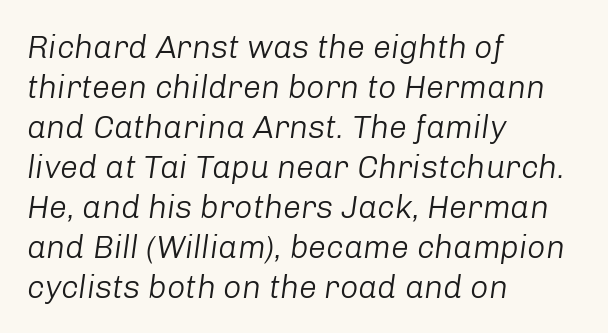
The image shows 32 px light type, italic (leaning right); set left-aligned, normal line spacing (1.25x), normal letter spacing, not underlined; low stroke contrast and a medium x-height.
